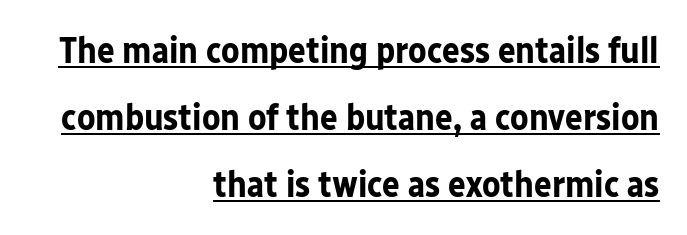
{"serif": "no", "italic": "no", "bold": "yes", "weight": "bold", "width": "normal", "stroke_contrast": "low", "x_height": "medium", "monospaced": "no", "underline": "yes", "align": "right", "line_spacing_ratio": 1.81, "letter_spacing": "normal", "letter_spacing_em": 0.0, "glyph_px": 37}
